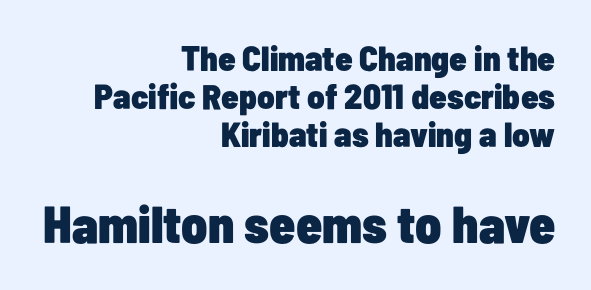
The image shows 52 px heavy, condensed sans-serif type, upright; set right-aligned, tight line spacing (1.08x), normal letter spacing, not underlined; the second (bottom) block is 1.49x larger; low stroke contrast and a medium x-height.
